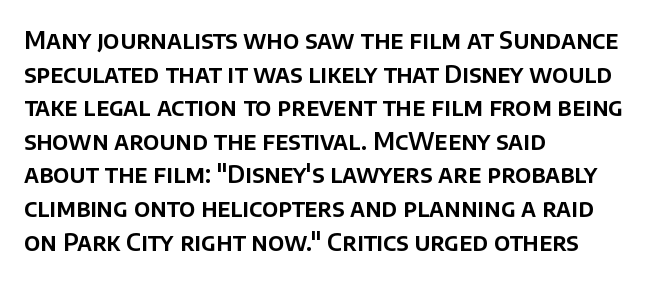
Q: Is the text italic (slanted)? A: No, it is upright.
Q: Is the text underlined? A: No.
Q: How is the paragraph aligned? A: Left-aligned.
Q: Is the spacing between letters normal or unusually wide? A: Normal.
Q: Is the spacing between lines tight, normal or loose? A: Normal.
